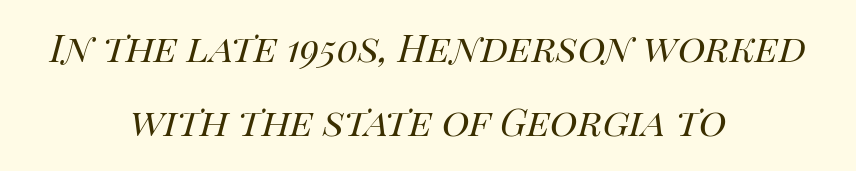
Q: Is the text bold? A: No.
Q: Is the text italic (slanted)? A: Yes, it leans right by about 14 degrees.
Q: Is the text underlined? A: No.
Q: How is the paragraph aligned? A: Centered.
Q: Is the spacing between letters normal or unusually wide? A: Normal.
Q: Is the spacing between lines tight, normal or loose? A: Normal.
Q: Width (condensed, normal, or wide)? A: Normal.
Q: Stroke contrast? A: High.
Q: x-height? A: Large.
Q: Monospaced? A: No.
